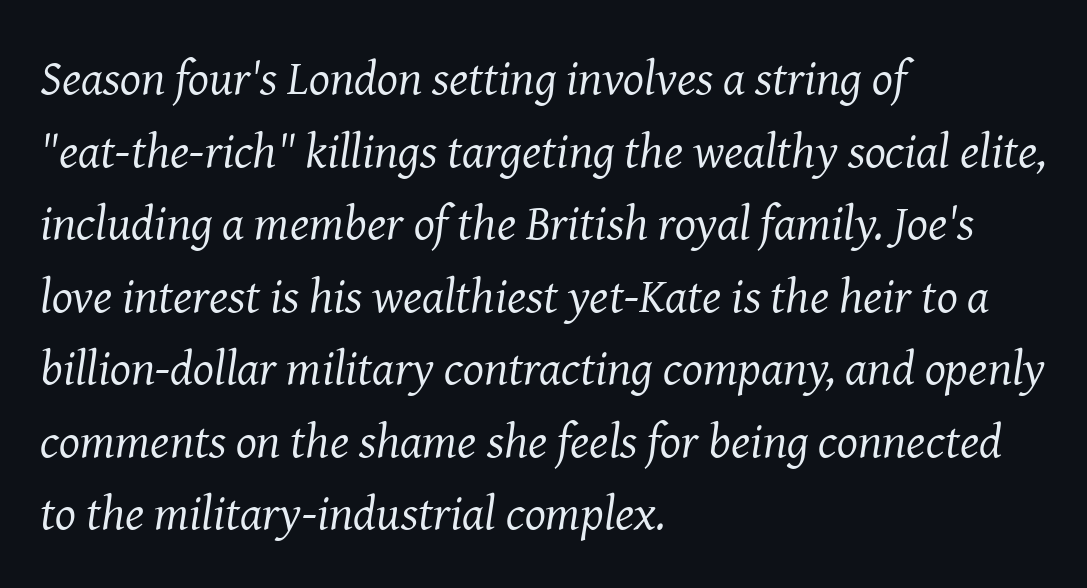
The image shows 49 px regular-weight serif type, italic (leaning right); set left-aligned, normal line spacing (1.48x), normal letter spacing, not underlined; medium stroke contrast and a medium x-height.
